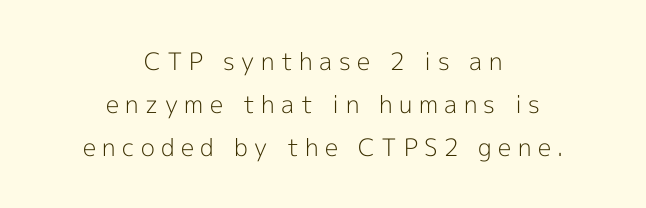
The image shows 24 px text type, upright; set centered, line spacing 1.79x, unusually wide letter spacing (+0.27 em), not underlined.
